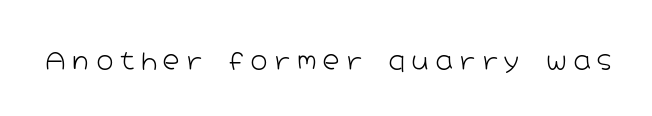
Q: Is the text bold? A: No.
Q: Is the text italic (slanted)? A: No, it is upright.
Q: Is the text underlined? A: No.
Q: Is the spacing between letters normal or unusually wide? A: Unusually wide.
